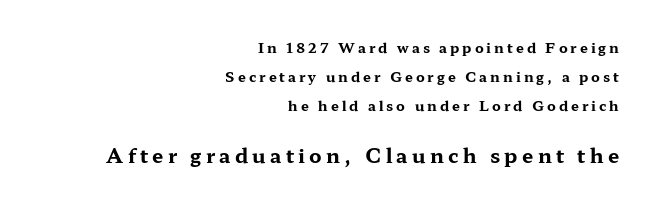
Horizontal alignment here is rightward, an uncommon choice for prose. The glyphs have the mass of a bold cut. Do the letters lean? They stand straight. Type size steps up from the first block to the second. Only glyphs here, with clear space below each row.
